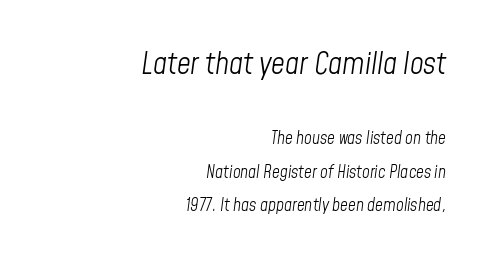
The initial chunk of copy outweighs the following chunk in type size. Lines of text with bare space underneath. The face used here is rendered with its standard letterfit. Spacing verdict: proportional, widths tailored to each character.
